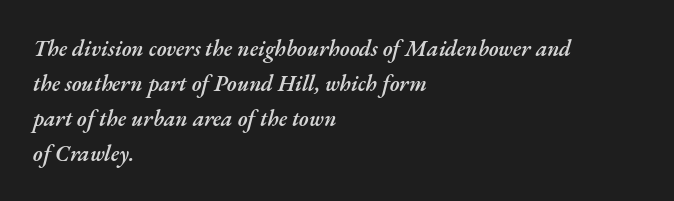
What stands out about the letter spacing? Nothing — it is the standard amount. The passage shown stacks its lines at a standard gap. Decoration check: the copy has no underline. Notice how the passage keeps a crisp vertical edge on the left only. A typesetter would mark this as italic.
